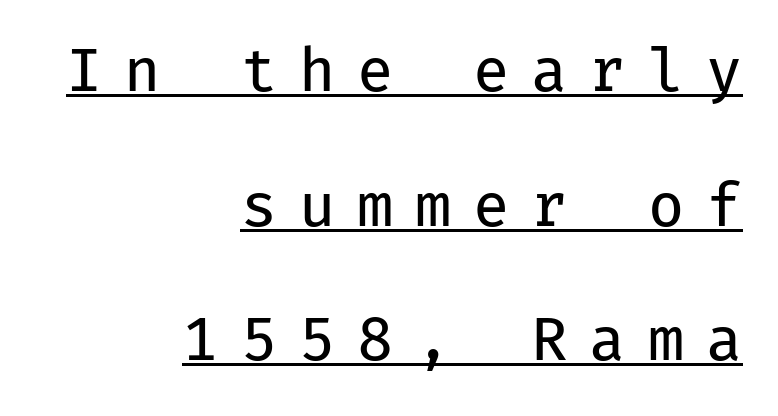
Q: Is the text bold? A: No.
Q: Is the text italic (slanted)? A: No, it is upright.
Q: Is the typeface a serif or a sans-serif typeface? A: Sans-serif.
Q: Is the text underlined? A: Yes.
Q: How is the paragraph aligned? A: Right-aligned.
Q: Is the spacing between letters normal or unusually wide? A: Unusually wide.
Q: Is the spacing between lines tight, normal or loose? A: Loose.
Q: Width (condensed, normal, or wide)? A: Normal.
Q: Stroke contrast? A: Low.
Q: x-height? A: Medium.
Q: Monospaced? A: Yes.
